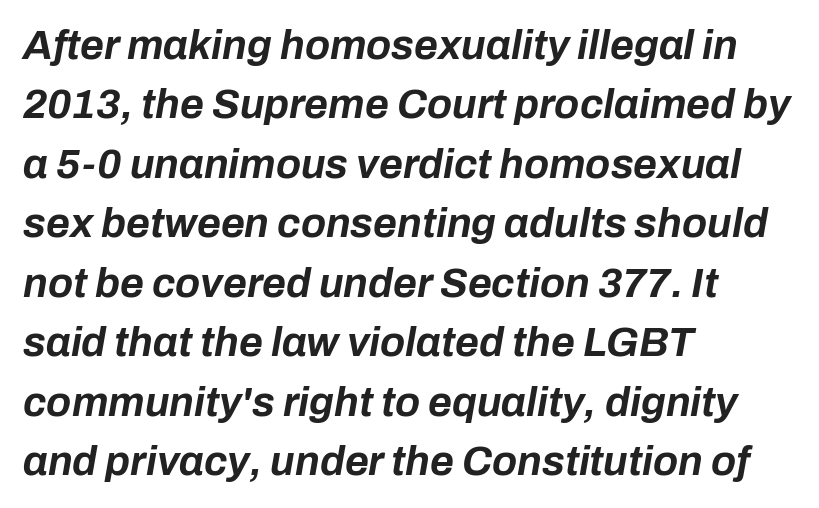
Underline: absent. Tracking here is standard; glyphs follow each other at the usual distance. The letters are slanted; this is an italic face. Chunky letters — that's bold for sure. These lines are rendered in a variable-pitch font. Short and long lines alike share a common starting point at left.
